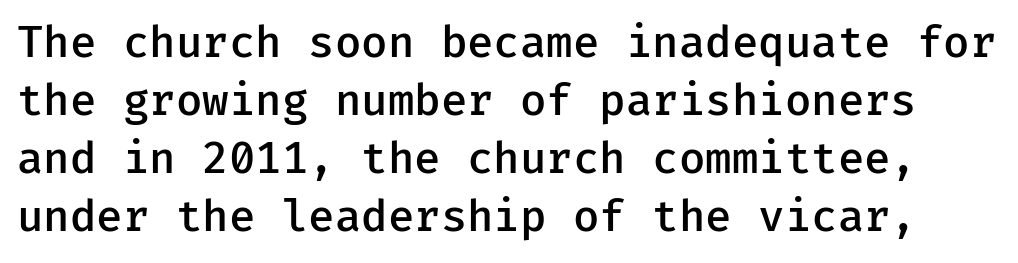
{"serif": "no", "italic": "no", "bold": "semi", "weight": "semibold", "width": "normal", "stroke_contrast": "low", "x_height": "medium", "monospaced": "yes", "underline": "no", "line_spacing": "normal", "line_spacing_ratio": 1.35, "letter_spacing": "normal", "letter_spacing_em": 0.0, "glyph_px": 43}
